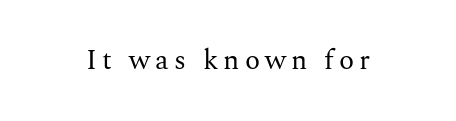
The image shows 28 px regular-weight serif type, upright; set not underlined; medium stroke contrast and a medium x-height.
